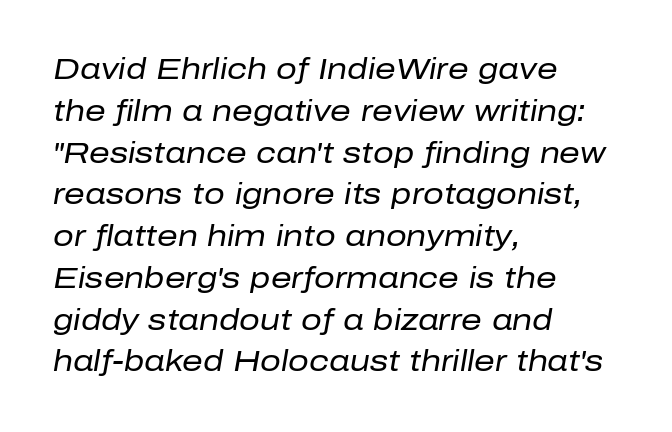
Q: Is the text bold? A: No.
Q: Is the text italic (slanted)? A: Yes, it leans right by about 10 degrees.
Q: Is the text underlined? A: No.
Q: How is the paragraph aligned? A: Left-aligned.
Q: Is the spacing between letters normal or unusually wide? A: Normal.
Q: Is the spacing between lines tight, normal or loose? A: Normal.
Q: Width (condensed, normal, or wide)? A: Normal.
Q: Stroke contrast? A: Low.
Q: x-height? A: Medium.
Q: Monospaced? A: No.
